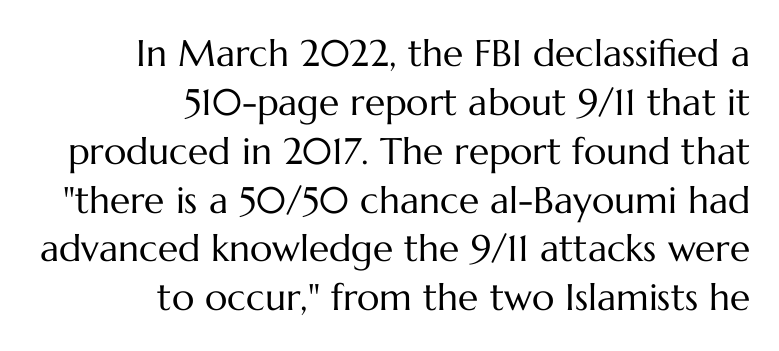
Q: Is the text bold? A: No.
Q: Is the text italic (slanted)? A: No, it is upright.
Q: Is the text underlined? A: No.
Q: How is the paragraph aligned? A: Right-aligned.
Q: Is the spacing between letters normal or unusually wide? A: Normal.
Q: Is the spacing between lines tight, normal or loose? A: Normal.
Q: Width (condensed, normal, or wide)? A: Normal.
Q: Stroke contrast? A: Medium.
Q: x-height? A: Medium.
Q: Monospaced? A: No.
